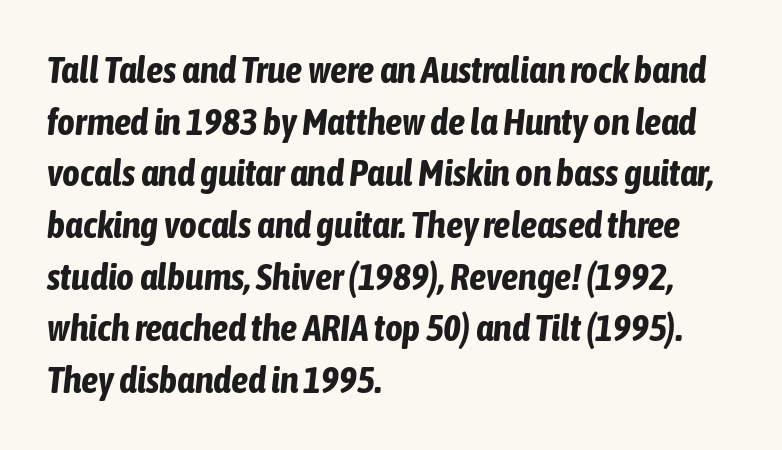
{"italic": "yes", "lean": "right", "slant_degrees": 6, "bold": "yes", "weight": "bold", "width": "condensed", "stroke_contrast": "low", "x_height": "medium", "monospaced": "no", "underline": "no", "align": "left", "line_spacing": "normal", "line_spacing_ratio": 1.36, "letter_spacing": "normal", "letter_spacing_em": 0.0, "glyph_px": 38}
